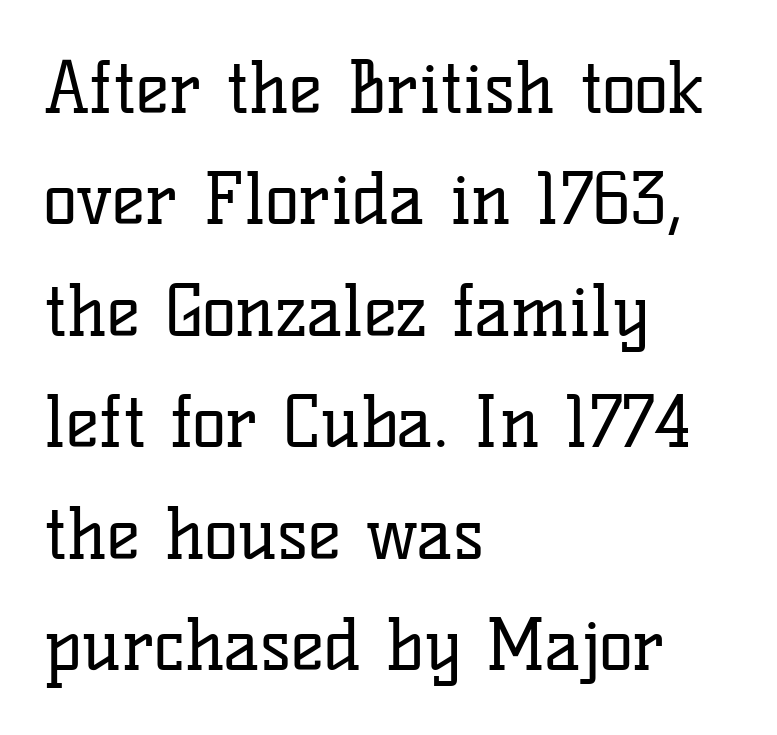
Nobody touched the tracking dial on this one. Normally led — the rows are evenly, conventionally spaced. The paragraph shown leans on its left margin. Glance below the letters and you will spot only blank space. Stem width sits at or under what a default text font uses. Each letter keeps its own natural width here, so spacing adapts to shape.
